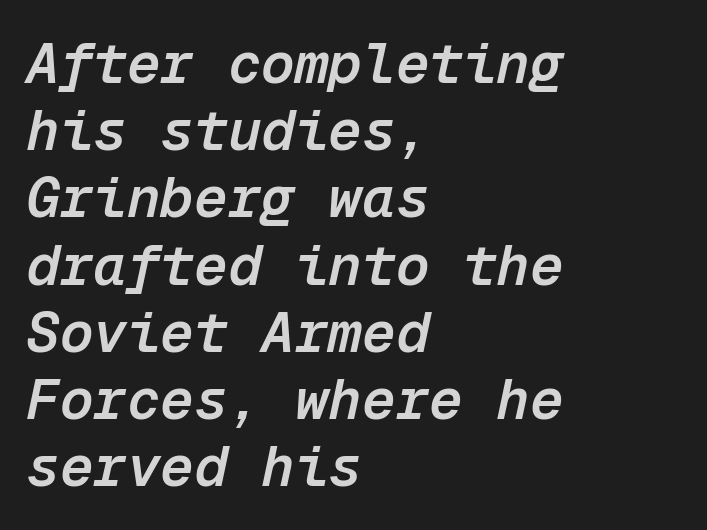
Does the lettering tilt? It does — this is italic. Only glyphs here, with clear space below each row. In CSS terms this would be text-align: left. Spacing verdict: monospaced, one width for all characters.
